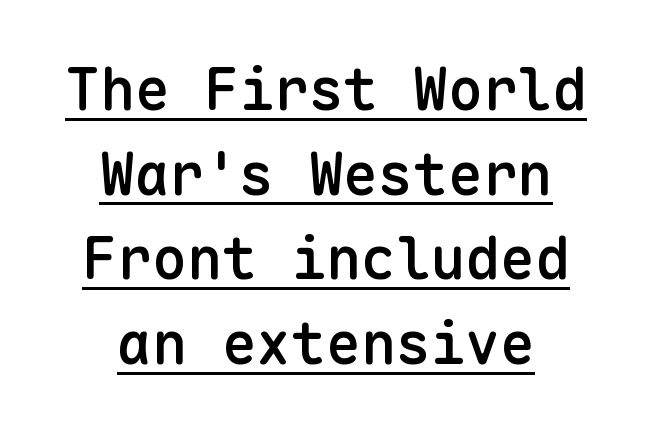
Type style note: lacks serifs. The rendering positions every line midway between the sides. Nobody touched the tracking dial on this one. What decoration does the sample have? An underline. The lettering stays uniformly vertical, giving the passage a roman look. The passage shown is typed in a monospace face where columns stay perfectly aligned.
